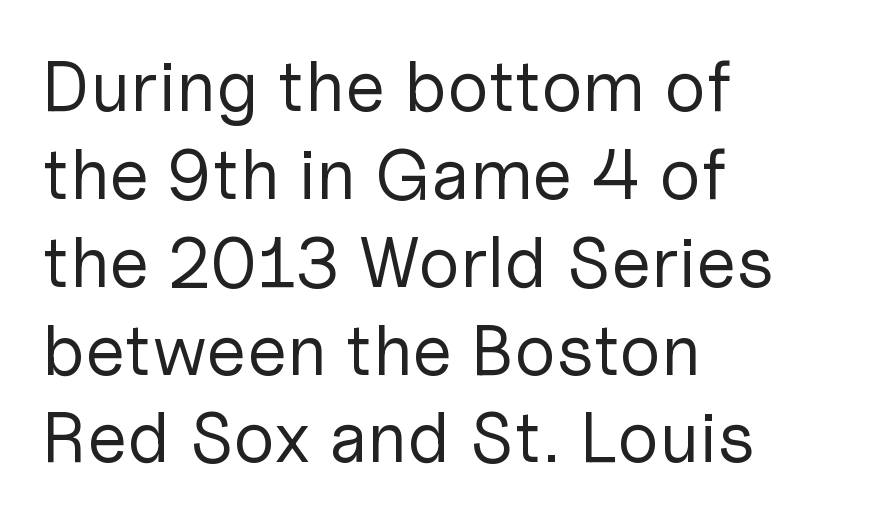
The image shows 72 px regular-weight sans-serif type, upright; set left-aligned, line spacing 1.22x, normal letter spacing, not underlined; low stroke contrast and a medium x-height.
